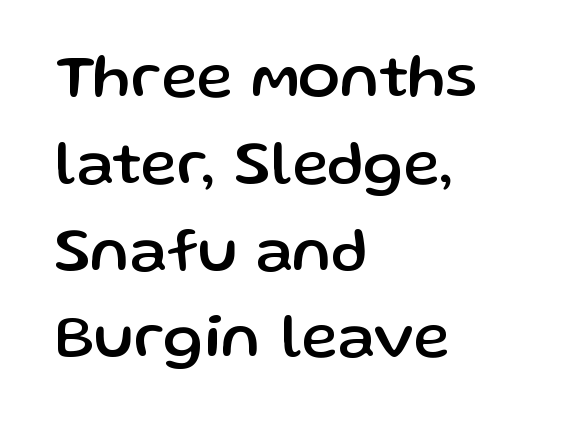
Q: Is the text italic (slanted)? A: No, it is upright.
Q: Is the typeface a serif or a sans-serif typeface? A: Sans-serif.
Q: Is the text underlined? A: No.
Q: How is the paragraph aligned? A: Left-aligned.
Q: Is the spacing between letters normal or unusually wide? A: Normal.
Q: Is the spacing between lines tight, normal or loose? A: Normal.
Q: Width (condensed, normal, or wide)? A: Normal.
Q: Stroke contrast? A: Low.
Q: x-height? A: Medium.
Q: Monospaced? A: No.
